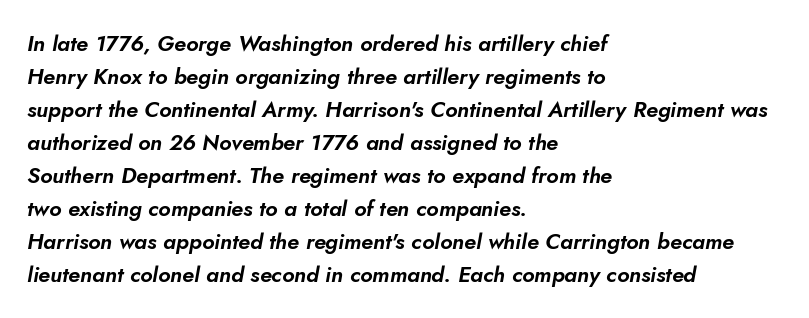
The image shows 22 px text type, italic (leaning right); set left-aligned, normal line spacing (1.5x), normal letter spacing, not underlined.
